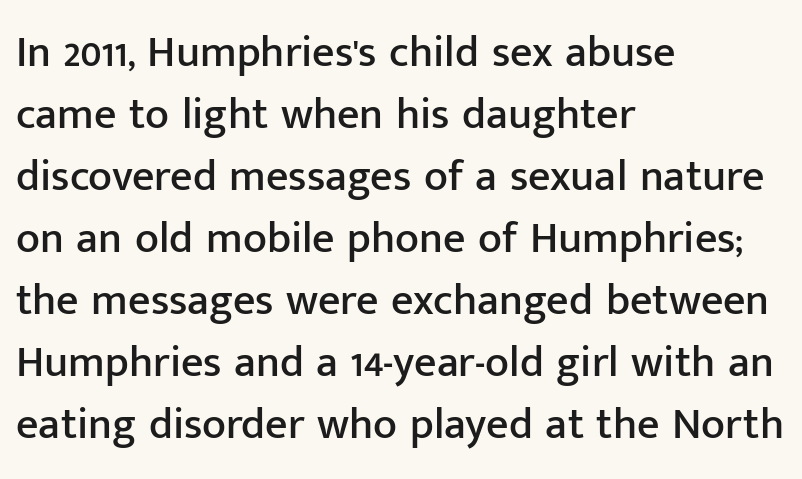
{"serif": "no", "italic": "no", "width": "normal", "stroke_contrast": "low", "x_height": "medium", "monospaced": "no", "underline": "no", "align": "left", "line_spacing": "normal", "line_spacing_ratio": 1.41, "letter_spacing": "normal", "letter_spacing_em": 0.0, "glyph_px": 44}
